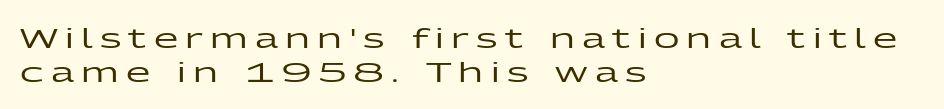
Q: Is the text italic (slanted)? A: No, it is upright.
Q: Is the typeface a serif or a sans-serif typeface? A: Sans-serif.
Q: Is the text underlined? A: No.
Q: How is the paragraph aligned? A: Left-aligned.
Q: Is the spacing between letters normal or unusually wide? A: Unusually wide.
Q: Width (condensed, normal, or wide)? A: Wide.
Q: Stroke contrast? A: Low.
Q: x-height? A: Medium.
Q: Monospaced? A: No.
